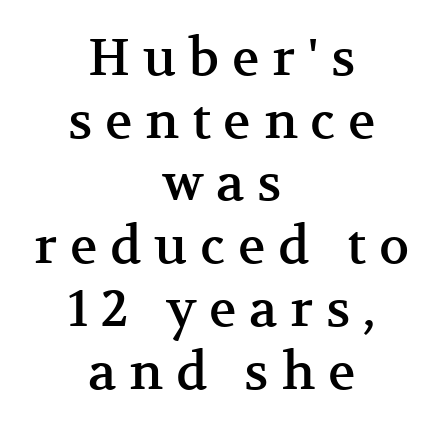
The image shows 51 px serif type, upright; set centered, line spacing 1.23x, unusually wide letter spacing (+0.25 em), not underlined; medium stroke contrast and a medium x-height.
